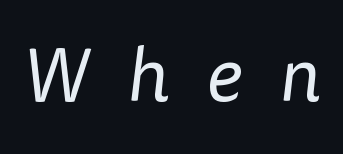
You could not count columns in this text — the font is proportionally spaced. The letterforms sit at book weight or below. Unlike a traditional serif, this face leaves its strokes unadorned. Letter spacing: wide.
